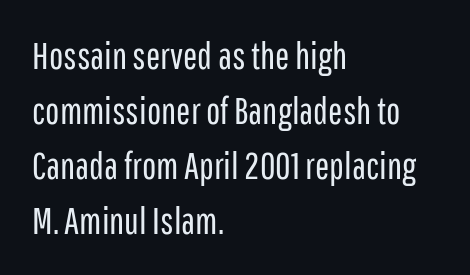
Q: Is the text bold? A: No.
Q: Is the text italic (slanted)? A: No, it is upright.
Q: Is the typeface a serif or a sans-serif typeface? A: Sans-serif.
Q: Is the text underlined? A: No.
Q: How is the paragraph aligned? A: Left-aligned.
Q: Is the spacing between letters normal or unusually wide? A: Normal.
Q: Is the spacing between lines tight, normal or loose? A: Normal.
Q: Width (condensed, normal, or wide)? A: Condensed.
Q: Stroke contrast? A: Low.
Q: x-height? A: Medium.
Q: Monospaced? A: No.
